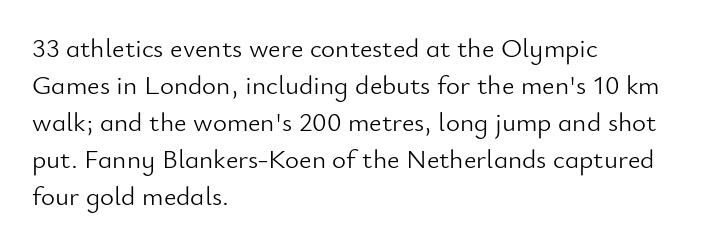
Q: Is the text bold? A: No.
Q: Is the text italic (slanted)? A: No, it is upright.
Q: Is the text underlined? A: No.
Q: How is the paragraph aligned? A: Left-aligned.
Q: Is the spacing between letters normal or unusually wide? A: Normal.
Q: Is the spacing between lines tight, normal or loose? A: Normal.
